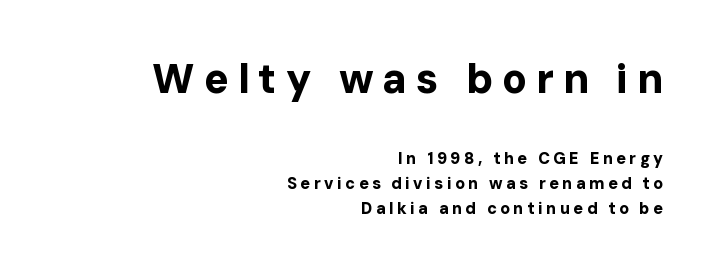
Q: Is the text bold? A: Yes.
Q: Is the text italic (slanted)? A: No, it is upright.
Q: Is the typeface a serif or a sans-serif typeface? A: Sans-serif.
Q: Is the text underlined? A: No.
Q: How is the paragraph aligned? A: Right-aligned.
Q: Is the spacing between letters normal or unusually wide? A: Unusually wide.
Q: Is the spacing between lines tight, normal or loose? A: Normal.
Q: Which block of text is set in a larger size, the first (top) or the second (bottom)? A: The first (top) one.
Q: Width (condensed, normal, or wide)? A: Normal.
Q: Stroke contrast? A: Low.
Q: x-height? A: Medium.
Q: Monospaced? A: No.
